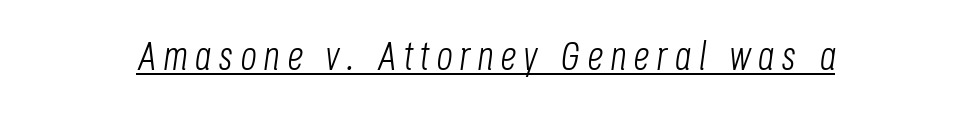
The string is rendered with underlining switched on. The rendering applies a slant to the glyphs. No extra ink here — the face is not bold. Proportional: the letters do not fall into vertical columns.
